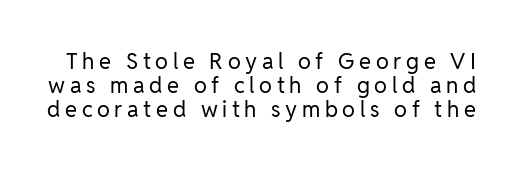
The image shows 22 px text type, upright; set tight line spacing (1.1x), unusually wide letter spacing (+0.21 em), not underlined.
